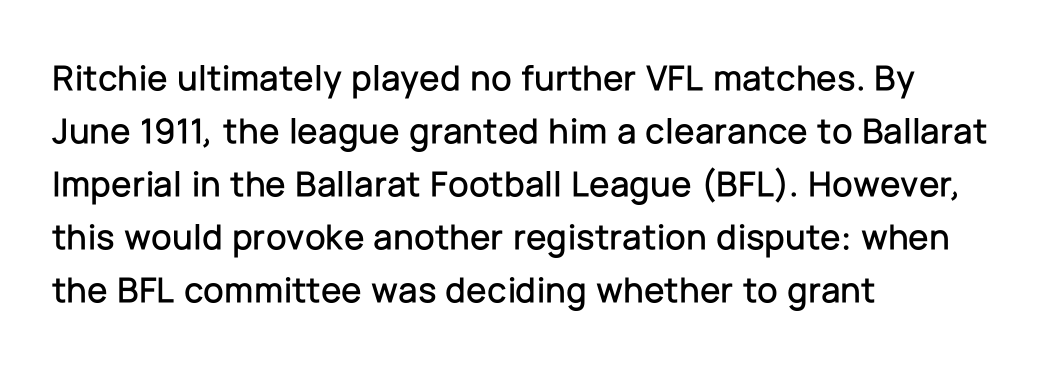
{"serif": "no", "italic": "no", "width": "normal", "stroke_contrast": "low", "x_height": "medium", "monospaced": "no", "underline": "no", "align": "left", "line_spacing": "normal", "line_spacing_ratio": 1.43, "letter_spacing": "normal", "letter_spacing_em": 0.0, "glyph_px": 37}
